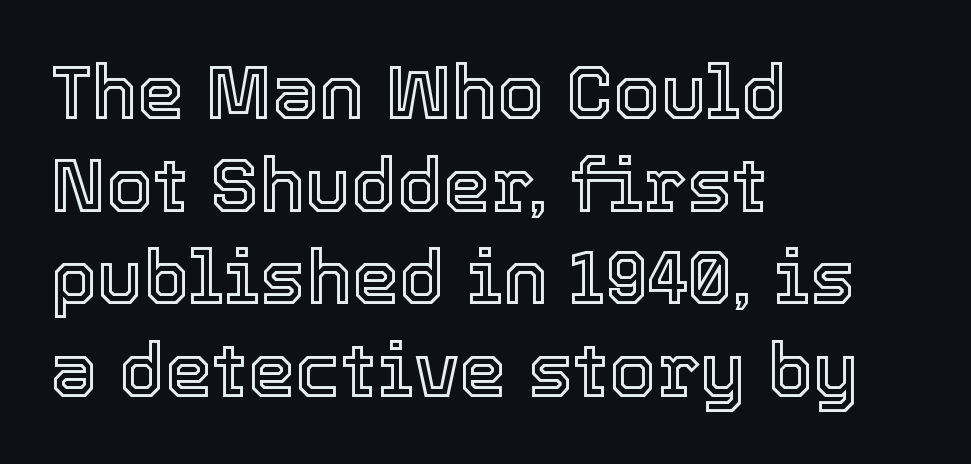
Q: Is the text italic (slanted)? A: No, it is upright.
Q: Is the text underlined? A: No.
Q: How is the paragraph aligned? A: Left-aligned.
Q: Is the spacing between letters normal or unusually wide? A: Normal.
Q: Width (condensed, normal, or wide)? A: Normal.
Q: x-height? A: Medium.
Q: Monospaced? A: No.
